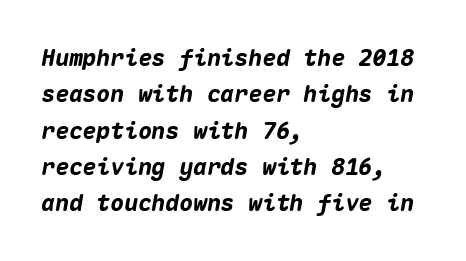
{"italic": "yes", "lean": "right", "slant_degrees": 10, "bold": "yes", "underline": "no", "align": "left", "line_spacing": "normal", "line_spacing_ratio": 1.58, "letter_spacing": "normal", "letter_spacing_em": 0.0, "glyph_px": 23}
